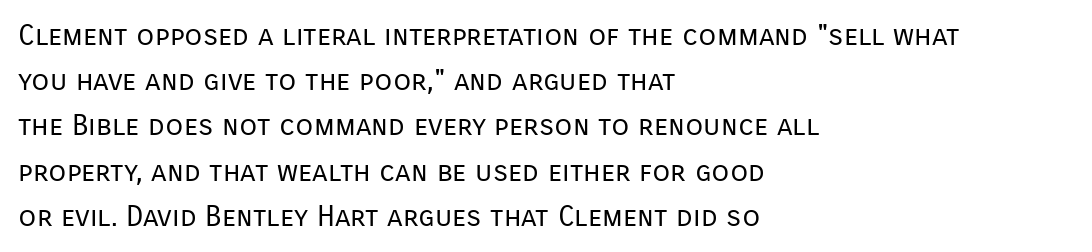
Q: Is the text bold? A: No.
Q: Is the text italic (slanted)? A: No, it is upright.
Q: Is the typeface a serif or a sans-serif typeface? A: Sans-serif.
Q: Is the text underlined? A: No.
Q: How is the paragraph aligned? A: Left-aligned.
Q: Is the spacing between letters normal or unusually wide? A: Normal.
Q: Is the spacing between lines tight, normal or loose? A: Normal.
Q: Width (condensed, normal, or wide)? A: Normal.
Q: Stroke contrast? A: Low.
Q: x-height? A: Medium.
Q: Monospaced? A: No.
